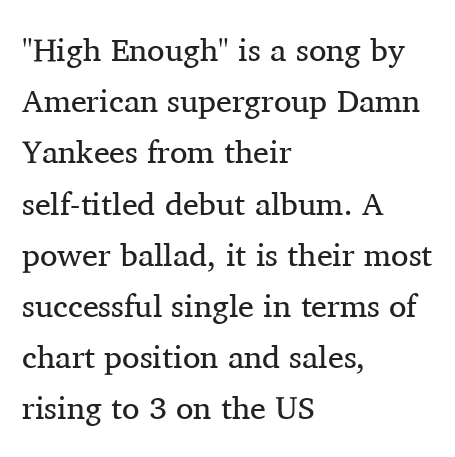
Font category for this specimen: serif. Typeset ragged right — the left edge is the straight one. Here the designer chose a conventional face with non-uniform glyph widths. Is there much room between lines? A standard amount, neither cramped nor airy. In terms of letterspacing, this is plain default setting.
